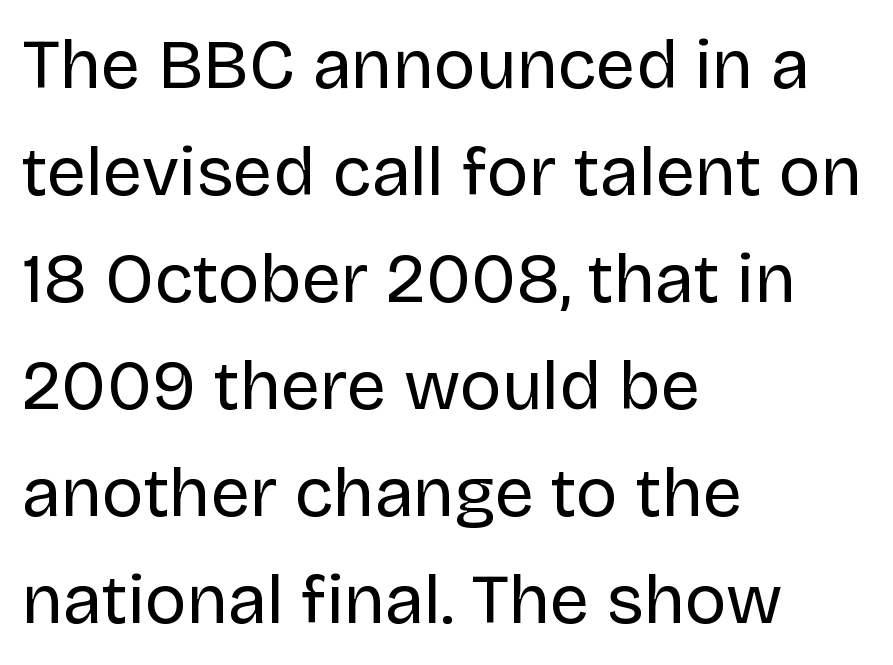
{"serif": "no", "italic": "no", "bold": "no", "weight": "regular", "width": "normal", "stroke_contrast": "low", "x_height": "large", "monospaced": "no", "underline": "no", "align": "left", "line_spacing": "normal", "line_spacing_ratio": 1.53, "letter_spacing": "normal", "letter_spacing_em": 0.0, "glyph_px": 70}
